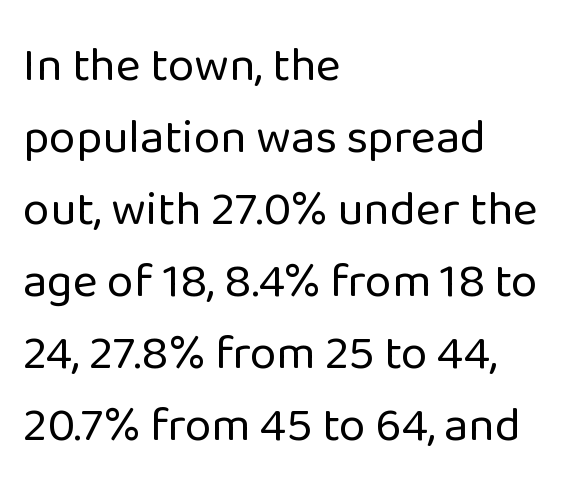
This rendering uses left alignment, leaving the right contour irregular. Nothing unusual about the tracking: characters are spaced as the font intends. The typeface has the unassuming heft of standard copy or less. Is this a sans? Yes — the strokes have no serifs. Spacing verdict: proportional, widths tailored to each character. Vertically, the passage feels balanced, rows spaced as you'd expect.
